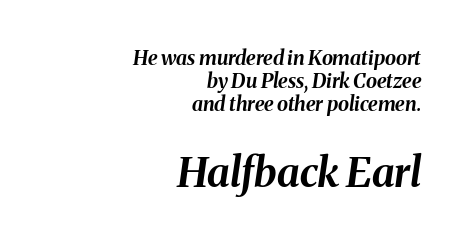
Proportional: the letters do not fall into vertical columns. Which margin do the lines hug? The right one — the left edge is uneven. Nobody drew a line under any word here. The line-height multiplier appears low, near solid setting. Characters follow at the spacing the type designer built in.
